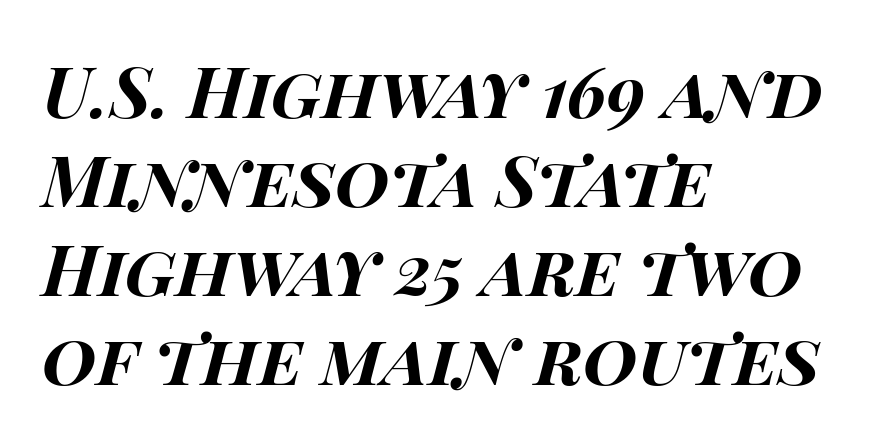
The image shows 70 px bold, wide type, italic (leaning right); set left-aligned, normal line spacing (1.27x), normal letter spacing, not underlined; high stroke contrast and a large x-height.
